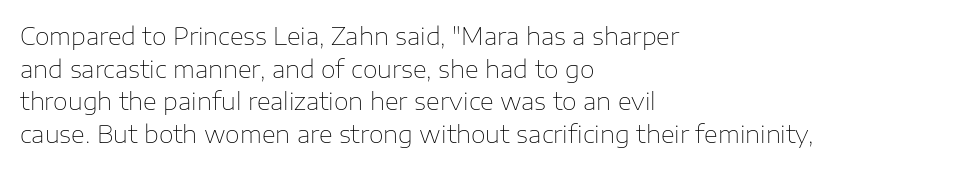
Q: Is the text bold? A: No.
Q: Is the text italic (slanted)? A: No, it is upright.
Q: Is the text underlined? A: No.
Q: How is the paragraph aligned? A: Left-aligned.
Q: Is the spacing between letters normal or unusually wide? A: Normal.
Q: Is the spacing between lines tight, normal or loose? A: Normal.
